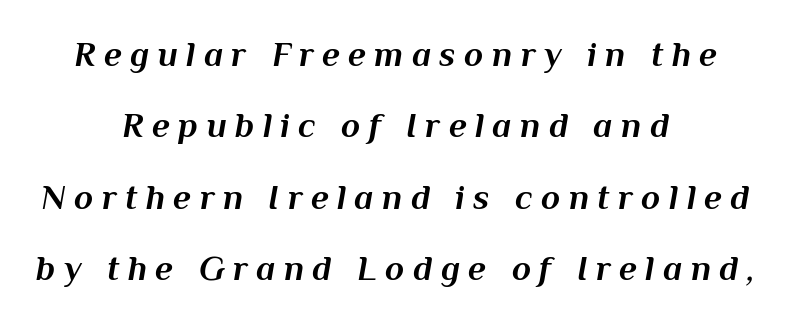
The image shows 35 px bold type, italic (leaning right); set centered, loose line spacing (2.04x), unusually wide letter spacing (+0.24 em), not underlined; medium stroke contrast and a medium x-height.
